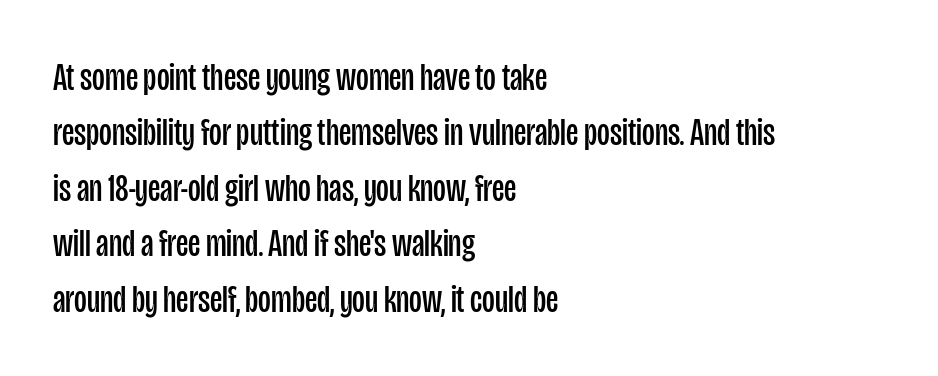
Q: Is the text bold? A: No.
Q: Is the text italic (slanted)? A: No, it is upright.
Q: Is the typeface a serif or a sans-serif typeface? A: Sans-serif.
Q: Is the text underlined? A: No.
Q: How is the paragraph aligned? A: Left-aligned.
Q: Is the spacing between letters normal or unusually wide? A: Normal.
Q: Is the spacing between lines tight, normal or loose? A: Normal.
Q: Width (condensed, normal, or wide)? A: Condensed.
Q: Stroke contrast? A: Low.
Q: x-height? A: Large.
Q: Monospaced? A: No.
